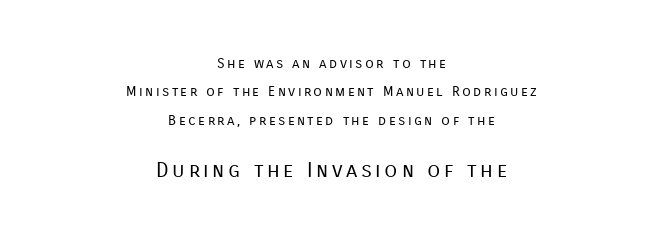
The image shows 21 px text type, upright; set centered, loose line spacing (2.02x), not underlined; the second (bottom) block is 1.5x larger.
